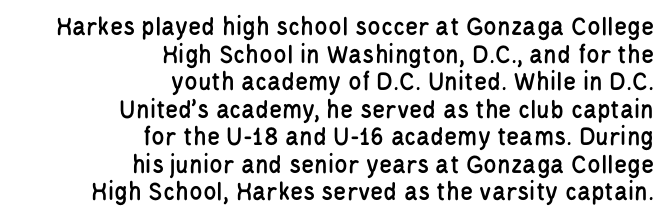
Q: Is the text italic (slanted)? A: No, it is upright.
Q: Is the text underlined? A: No.
Q: How is the paragraph aligned? A: Right-aligned.
Q: Is the spacing between letters normal or unusually wide? A: Normal.
Q: Is the spacing between lines tight, normal or loose? A: Tight.
